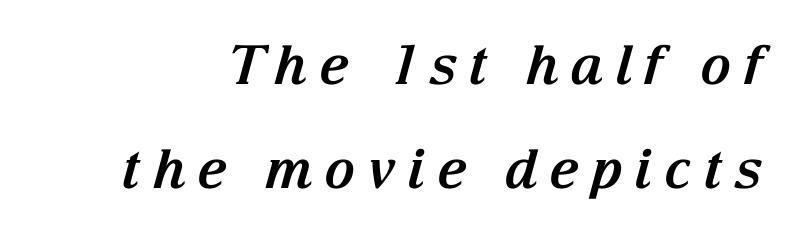
The image shows 54 px bold serif type, italic (leaning right); set loose line spacing (1.93x), unusually wide letter spacing (+0.2 em), not underlined; medium stroke contrast and a medium x-height.
